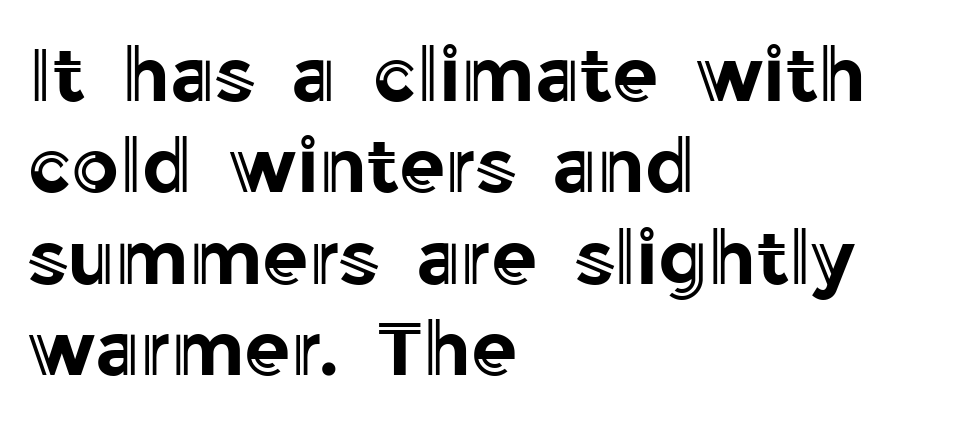
{"italic": "no", "width": "normal", "x_height": "medium", "monospaced": "no", "underline": "no", "align": "left", "line_spacing_ratio": 1.22, "letter_spacing": "normal", "letter_spacing_em": 0.0, "glyph_px": 75}
